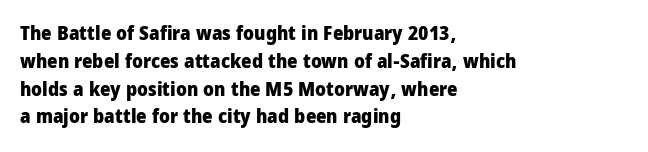
Q: Is the text bold? A: Yes.
Q: Is the text italic (slanted)? A: No, it is upright.
Q: Is the text underlined? A: No.
Q: How is the paragraph aligned? A: Left-aligned.
Q: Is the spacing between letters normal or unusually wide? A: Normal.
Q: Is the spacing between lines tight, normal or loose? A: Normal.
